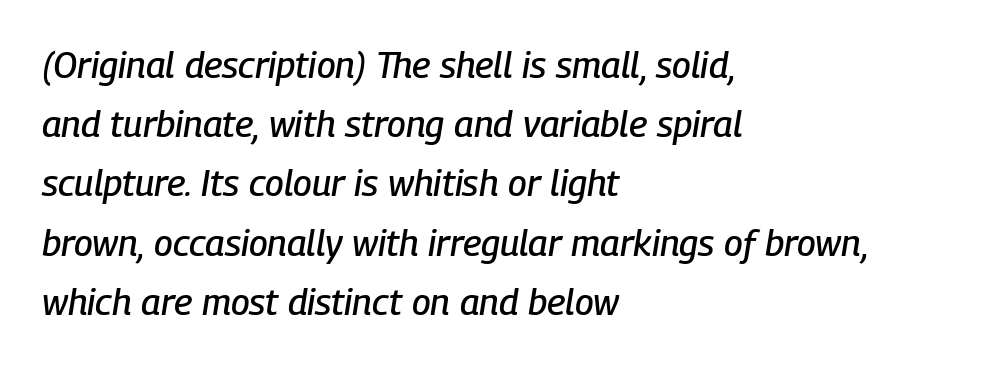
A clean baseline with only descenders dipping below it. In CSS terms this would be text-align: left. Quick note: interline space is typical. The line texture is even and compact thanks to regular tracking. The face used here is proportionally spaced, like ordinary book or web type.
